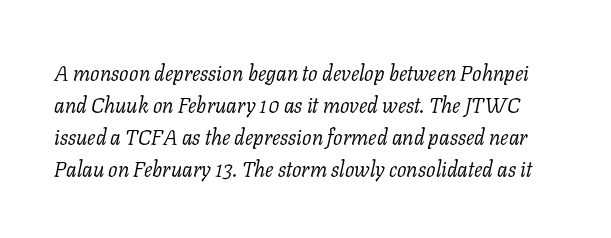
Q: Is the text bold? A: No.
Q: Is the text italic (slanted)? A: Yes, it leans right by about 11 degrees.
Q: Is the text underlined? A: No.
Q: Is the spacing between letters normal or unusually wide? A: Normal.
Q: Is the spacing between lines tight, normal or loose? A: Normal.
